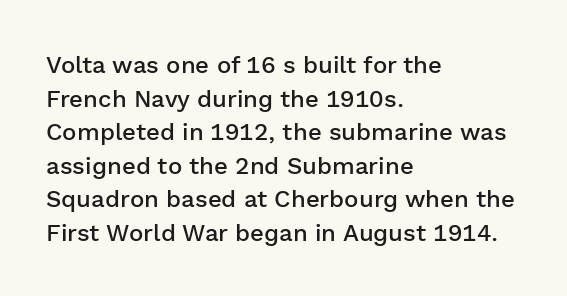
Tall strokes in this sample are plumb rather than angled. Honestly, the letter spacing is just normal — you wouldn't notice it. The foot of each line stays bare and open. The passage shown is semibold, sitting just below true bold. The space between consecutive lines is moderate.
